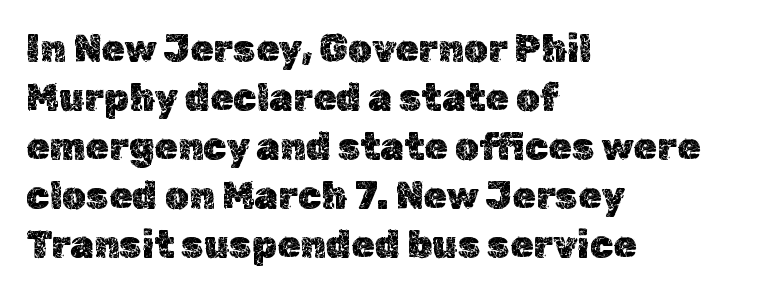
The image shows 38 px text type, upright; set left-aligned, normal line spacing (1.29x), normal letter spacing, not underlined; a medium x-height.
